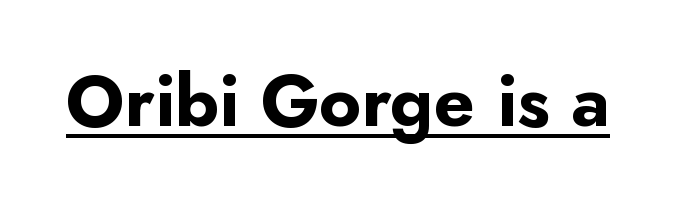
{"serif": "no", "italic": "no", "bold": "yes", "weight": "bold", "width": "normal", "stroke_contrast": "low", "x_height": "small", "monospaced": "no", "underline": "yes", "letter_spacing": "normal", "letter_spacing_em": 0.0, "glyph_px": 72}
